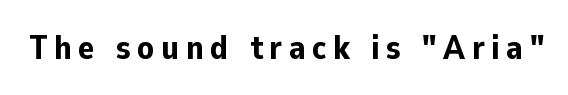
The font is running at its bold setting. This is the regular roman posture of the typeface. Is this a fixed-width face? No — the glyphs have proportional, varying widths. To sum up the face: it is a sans, with no serifs. Descenders hang freely into open space.
